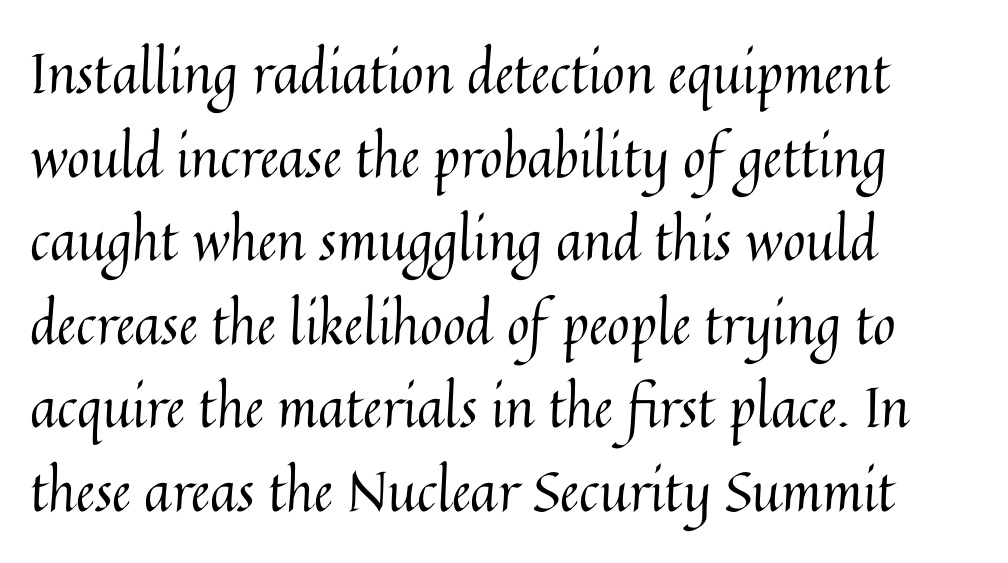
Q: Is the text bold? A: No.
Q: Is the text underlined? A: No.
Q: How is the paragraph aligned? A: Left-aligned.
Q: Is the spacing between letters normal or unusually wide? A: Normal.
Q: Is the spacing between lines tight, normal or loose? A: Normal.
Q: Width (condensed, normal, or wide)? A: Normal.
Q: Stroke contrast? A: Medium.
Q: x-height? A: Medium.
Q: Monospaced? A: No.
